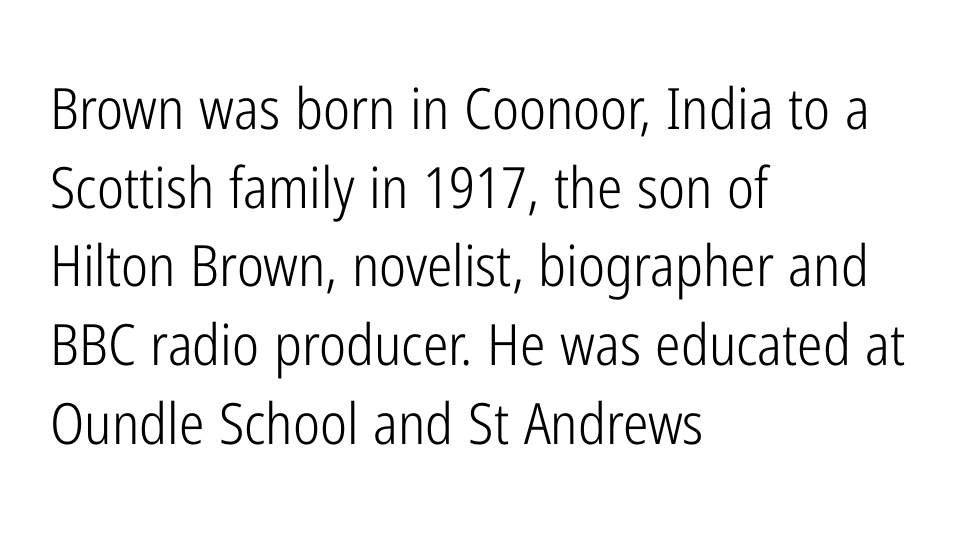
The image shows 57 px light, condensed sans-serif type, upright; set left-aligned, normal line spacing (1.38x), normal letter spacing, not underlined; low stroke contrast and a medium x-height.
